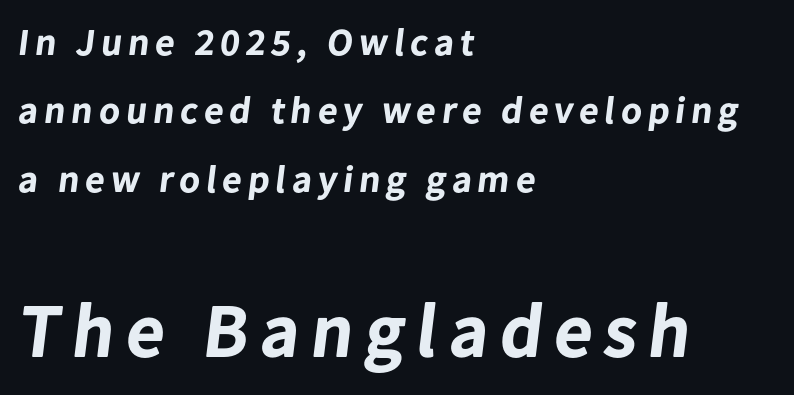
{"serif": "no", "bold": "yes", "weight": "bold", "width": "normal", "stroke_contrast": "low", "x_height": "medium", "monospaced": "no", "underline": "no", "align": "left", "line_spacing_ratio": 1.8, "larger_block": "second", "size_ratio": 1.97, "glyph_px": 75}
